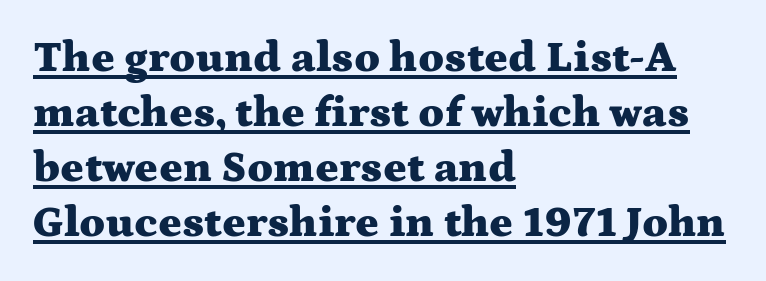
The gaps between neighbouring characters are ordinary and unremarkable. Successive baselines arrive at the customary interval. The designer went with a serif here, giving each stem small feet. The passage shown is typed in a proportional face where columns would drift.
